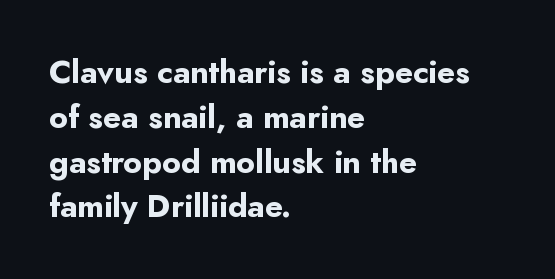
Q: Is the text bold? A: Yes.
Q: Is the text italic (slanted)? A: No, it is upright.
Q: Is the typeface a serif or a sans-serif typeface? A: Sans-serif.
Q: Is the text underlined? A: No.
Q: How is the paragraph aligned? A: Left-aligned.
Q: Is the spacing between letters normal or unusually wide? A: Normal.
Q: Is the spacing between lines tight, normal or loose? A: Normal.
Q: Width (condensed, normal, or wide)? A: Normal.
Q: Stroke contrast? A: Low.
Q: x-height? A: Small.
Q: Monospaced? A: No.
